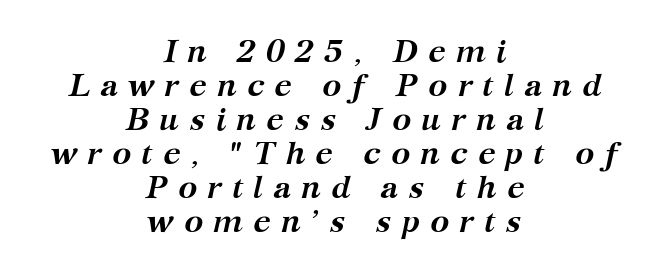
Plenty of ink on the page — the face is bold. Every row of glyphs is offset so its center matches the block's center. Serif or sans? Serif — the stroke terminals have little feet. Bare-footed words on every line. It's the slanting kind of type. Reading down the column, the eye jumps only a short way to each next line.
